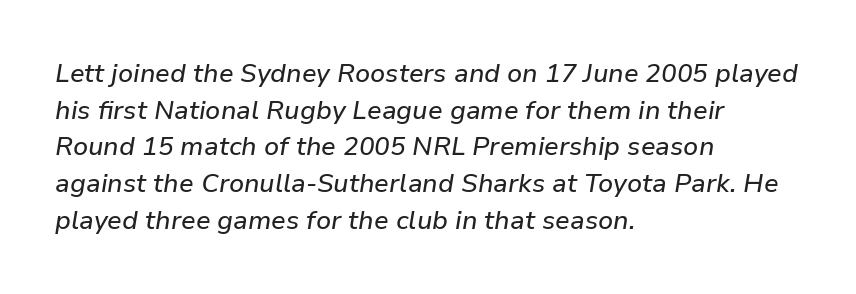
The gaps between neighbouring characters are ordinary and unremarkable. When letters slant like this, we call the style italic. Every row of glyphs begins at an identical x-position on the left. The space beneath each line is pristine and unruled.
